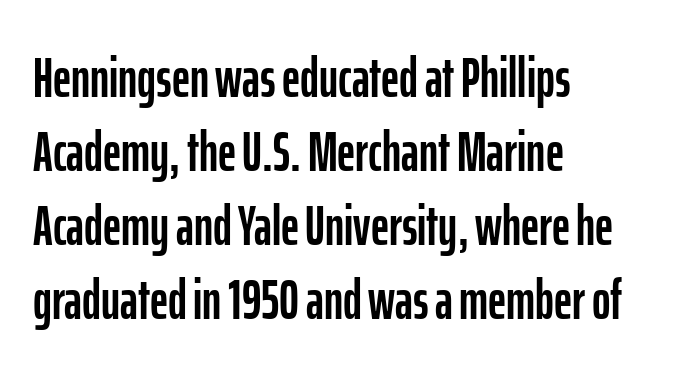
The image shows 56 px condensed sans-serif type, upright; set left-aligned, normal line spacing (1.32x), normal letter spacing, not underlined; low stroke contrast and a medium x-height.
